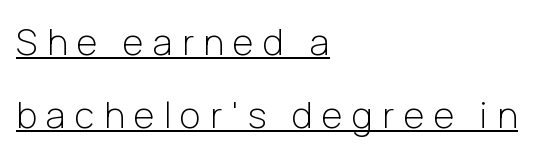
Widely set lines give the paragraph a tall, airy silhouette. Ordinary non-slanted type is in use. Descenders here cross a horizontal rule under the line. Where is the straight margin? On the left. The type family on display is of the sans-serif kind.
